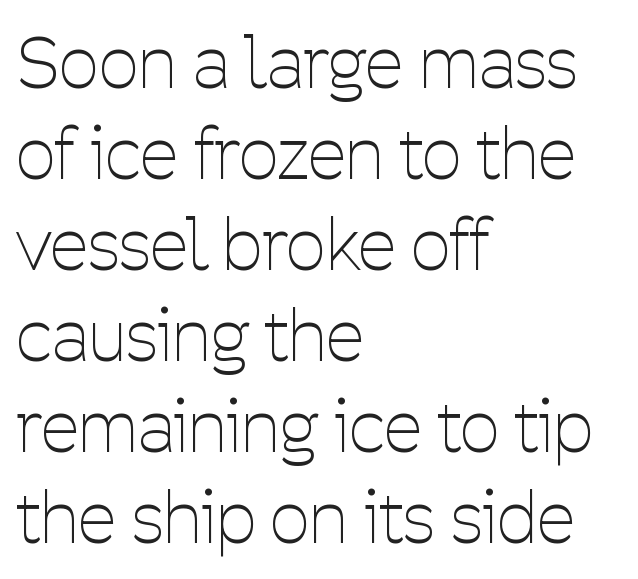
{"serif": "no", "italic": "no", "bold": "no", "weight": "thin", "width": "condensed", "stroke_contrast": "low", "x_height": "medium", "monospaced": "no", "underline": "no", "align": "left", "line_spacing": "normal", "line_spacing_ratio": 1.3, "letter_spacing": "normal", "letter_spacing_em": 0.0, "glyph_px": 70}
